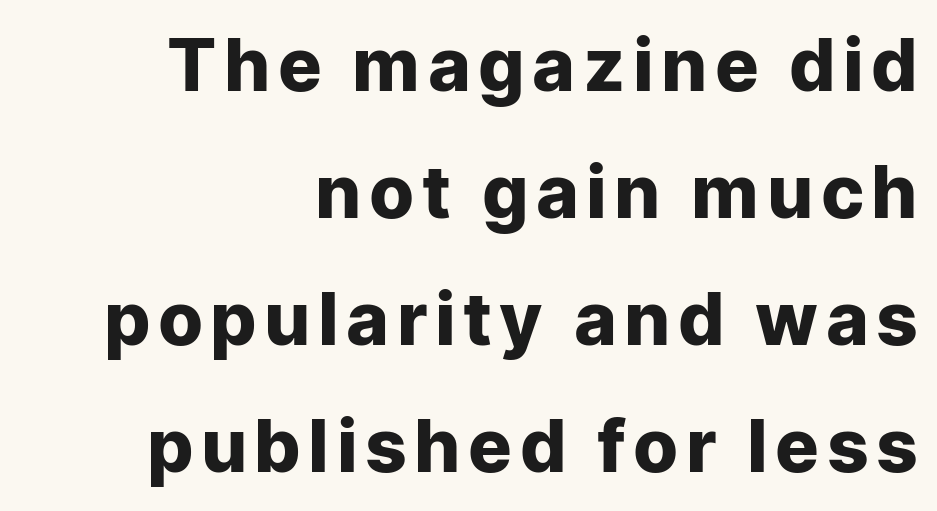
The image shows 73 px heavy sans-serif type, upright; set right-aligned, line spacing 1.74x, not underlined; low stroke contrast and a medium x-height.
